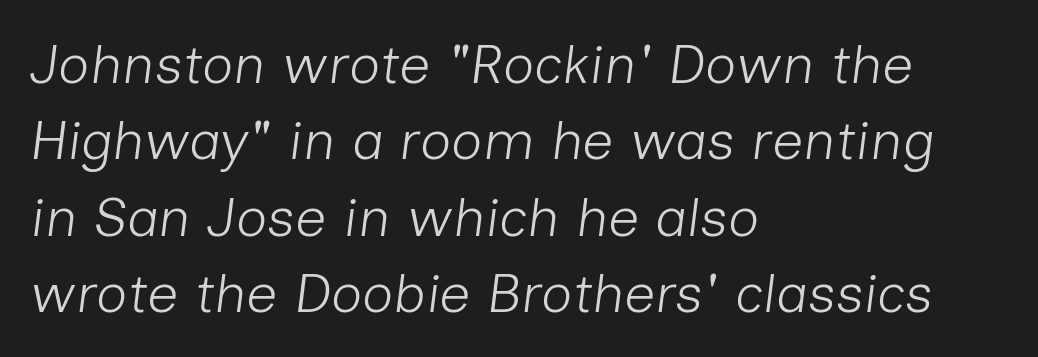
Compared with a centered layout, this one pins lines to the left instead. Designer's note — italics engaged. Heft: none added — not bold. The vertical gap from one line to the next is medium.
